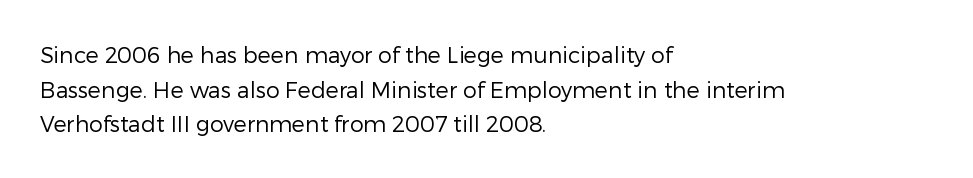
{"italic": "no", "bold": "no", "underline": "no", "align": "left", "line_spacing": "normal", "line_spacing_ratio": 1.57, "letter_spacing": "normal", "letter_spacing_em": 0.0, "glyph_px": 22}
